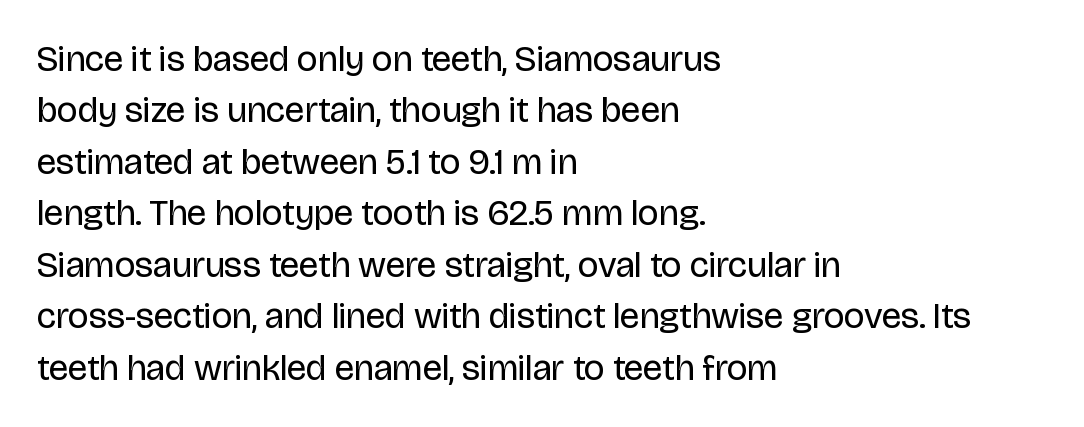
{"serif": "no", "italic": "no", "bold": "no", "weight": "regular", "width": "normal", "stroke_contrast": "low", "x_height": "large", "monospaced": "no", "underline": "no", "align": "left", "line_spacing": "normal", "line_spacing_ratio": 1.43, "letter_spacing": "normal", "letter_spacing_em": 0.0, "glyph_px": 36}
